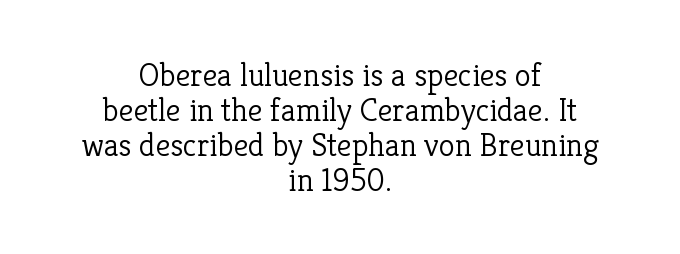
The image shows 33 px light serif type, upright; set centered, tight line spacing (1.06x), normal letter spacing, not underlined; low stroke contrast and a medium x-height.
